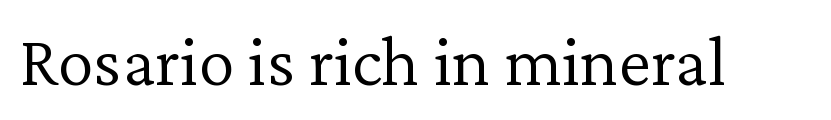
The image shows 73 px light serif type, upright; set normal letter spacing, not underlined; low stroke contrast and a medium x-height.
